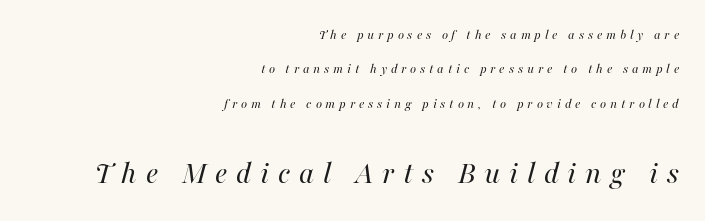
{"italic": "yes", "lean": "right", "slant_degrees": 16, "bold": "no", "weight": "regular", "width": "normal", "stroke_contrast": "high", "x_height": "medium", "monospaced": "no", "underline": "no", "align": "right", "line_spacing": "loose", "line_spacing_ratio": 2.45, "letter_spacing": "wide", "letter_spacing_em": 0.27, "larger_block": "second", "size_ratio": 2.29, "glyph_px": 32}
